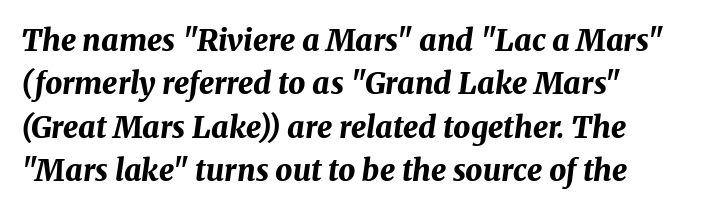
The image shows 30 px bold type, italic (leaning right); set left-aligned, normal line spacing (1.45x), normal letter spacing, not underlined; medium stroke contrast and a medium x-height.
